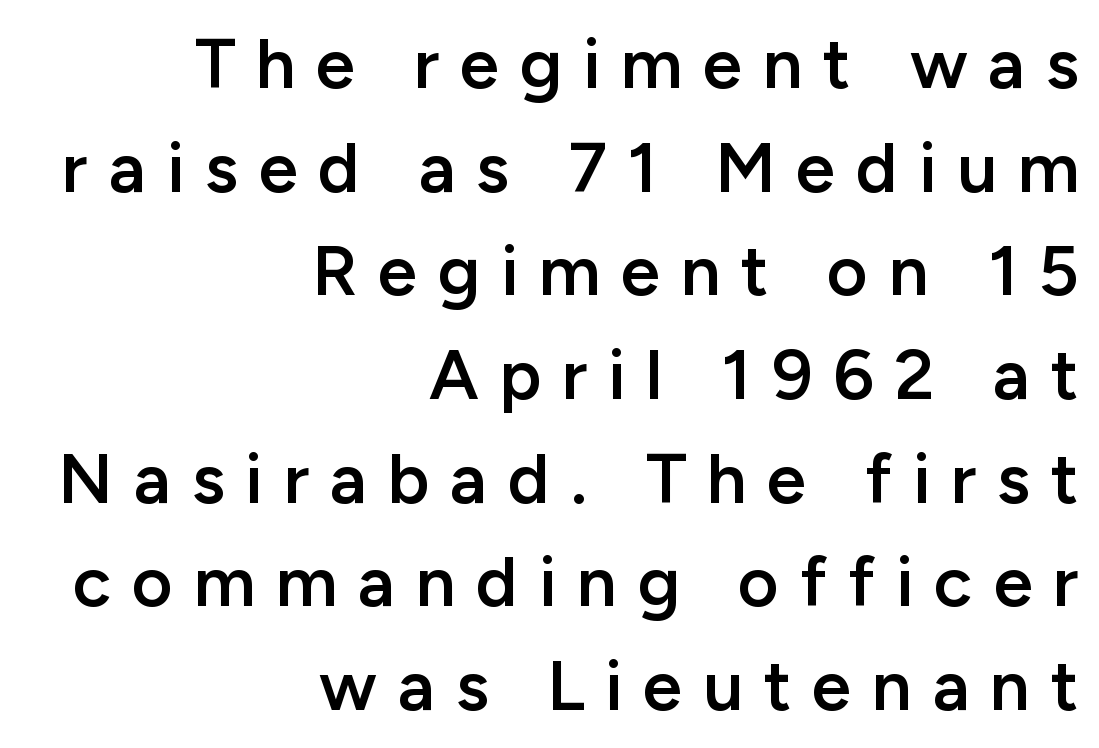
{"serif": "no", "italic": "no", "bold": "semi", "weight": "semibold", "width": "normal", "stroke_contrast": "low", "x_height": "medium", "monospaced": "no", "underline": "no", "align": "right", "line_spacing": "normal", "line_spacing_ratio": 1.46, "letter_spacing": "wide", "letter_spacing_em": 0.29, "glyph_px": 71}
